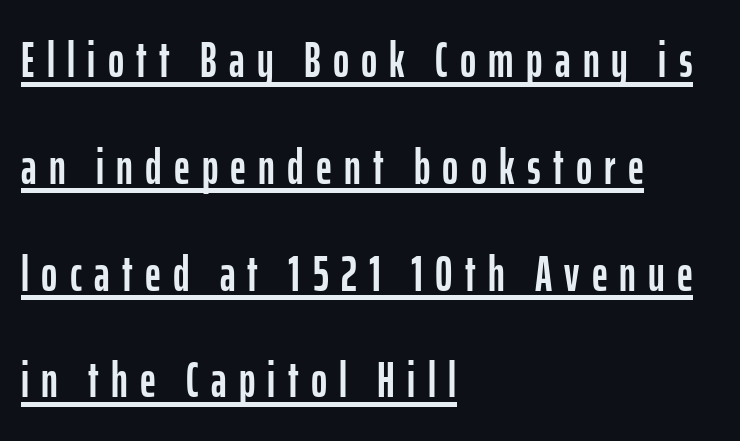
You could not count columns in this text — the font is proportionally spaced. Horizontal bands of white between lines are thick stripes. Decoration check: the copy is underlined. The font's upright variant was chosen for this text. The type is letterspaced generously, with wide tracking. Grotesque or geometric, the face here clearly has no serifs.
